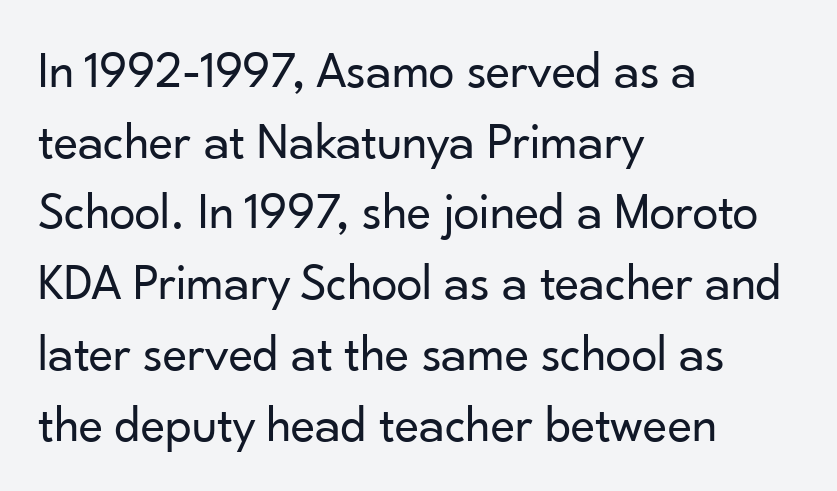
Visually the block forms a straight wall on the left and a jagged coastline on the right. The font's upright variant was chosen for this text. Heaviness? Minimal to ordinary, like unemphasized prose. The rendering uses natural spacing where letterforms have individual widths.
